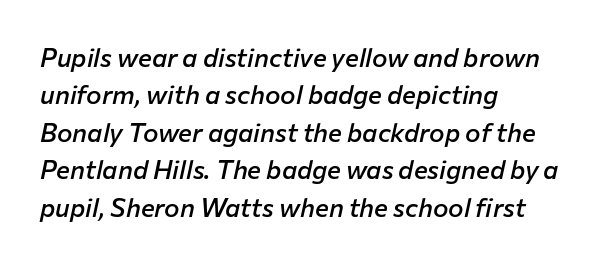
{"italic": "yes", "lean": "right", "slant_degrees": 12, "bold": "semi", "underline": "no", "align": "left", "line_spacing": "normal", "line_spacing_ratio": 1.44, "letter_spacing": "normal", "letter_spacing_em": 0.0, "glyph_px": 26}
